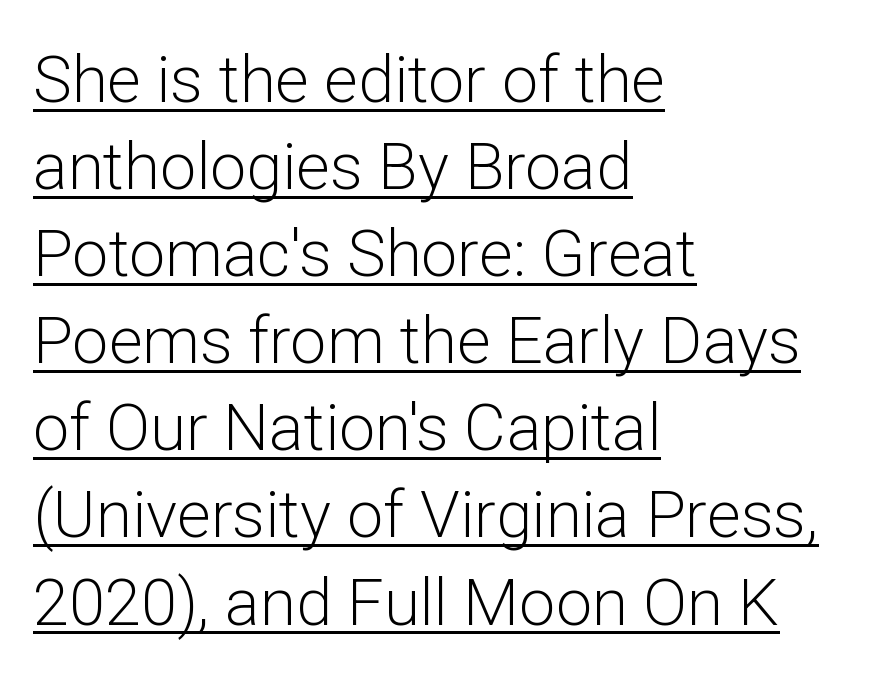
{"serif": "no", "italic": "no", "bold": "no", "weight": "light", "width": "normal", "stroke_contrast": "low", "x_height": "medium", "monospaced": "no", "underline": "yes", "align": "left", "line_spacing": "normal", "line_spacing_ratio": 1.34, "letter_spacing": "normal", "letter_spacing_em": 0.0, "glyph_px": 65}
